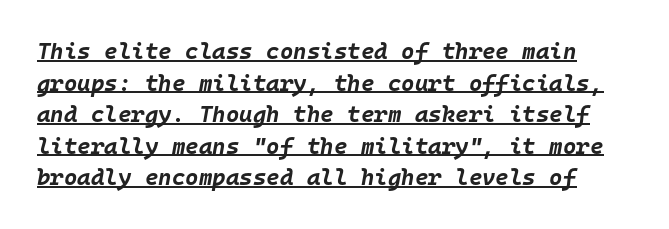
{"italic": "yes", "lean": "right", "slant_degrees": 10, "bold": "yes", "underline": "yes", "line_spacing": "normal", "line_spacing_ratio": 1.37, "letter_spacing": "normal", "letter_spacing_em": 0.0, "glyph_px": 23}
